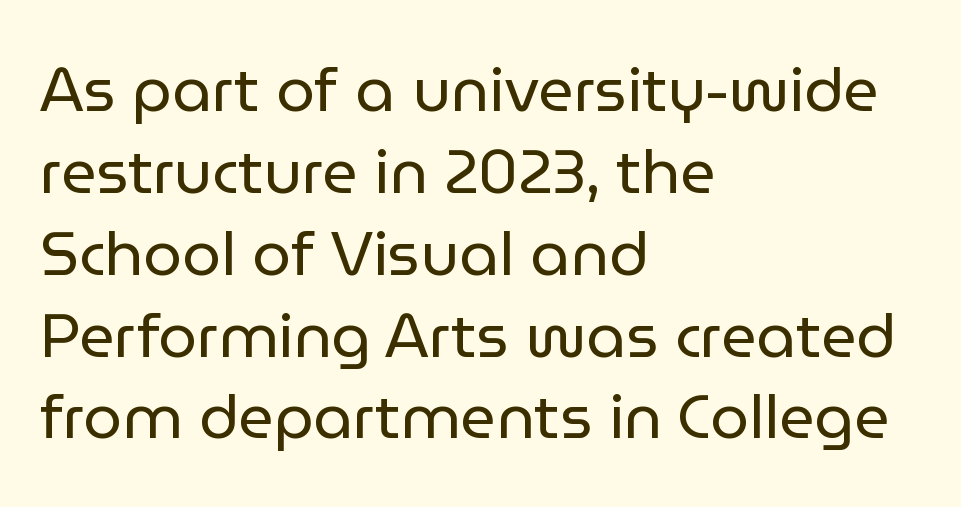
The image shows 62 px regular-weight sans-serif type, upright; set left-aligned, normal line spacing (1.32x), normal letter spacing, not underlined; low stroke contrast and a medium x-height.
